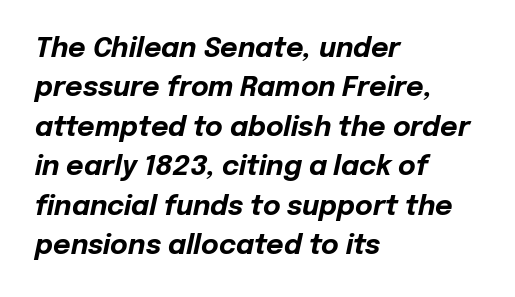
The image shows 27 px bold type, italic (leaning right); set left-aligned, normal line spacing (1.46x), normal letter spacing, not underlined.
